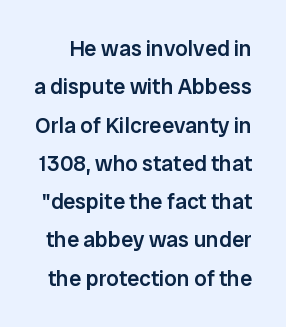
Lines of text with bare space underneath. No extra tracking has been applied to these lines. These lines were composed using upright roman letters. On the weight axis this lands at semibold, roughly 600.
